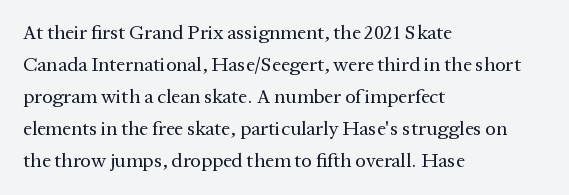
The image shows 20 px text type, upright; set left-aligned, normal line spacing (1.6x), normal letter spacing, not underlined.
